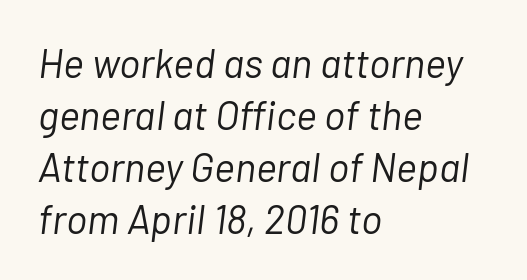
{"italic": "yes", "lean": "right", "slant_degrees": 7, "bold": "no", "weight": "light", "width": "normal", "stroke_contrast": "low", "x_height": "medium", "monospaced": "no", "underline": "no", "align": "left", "line_spacing": "normal", "line_spacing_ratio": 1.3, "letter_spacing": "normal", "letter_spacing_em": 0.0, "glyph_px": 40}
